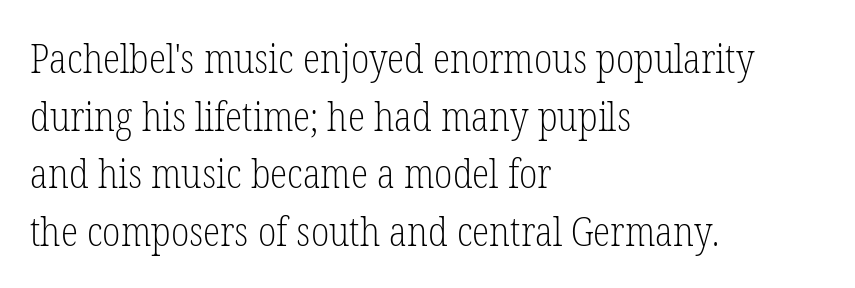
{"serif": "yes", "italic": "no", "bold": "no", "weight": "light", "width": "condensed", "stroke_contrast": "low", "x_height": "medium", "monospaced": "no", "underline": "no", "align": "left", "line_spacing": "normal", "line_spacing_ratio": 1.44, "letter_spacing": "normal", "letter_spacing_em": 0.0, "glyph_px": 40}
